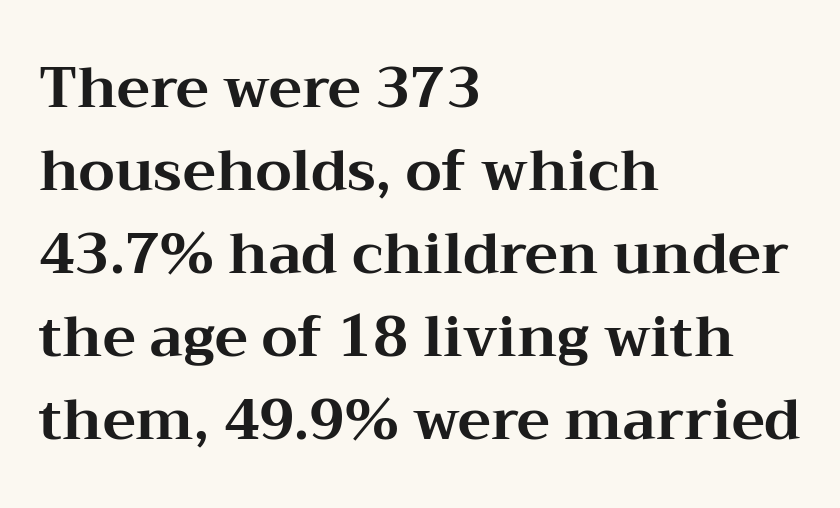
The image shows 56 px bold, wide serif type, upright; set left-aligned, normal line spacing (1.48x), normal letter spacing, not underlined; medium stroke contrast and a medium x-height.
